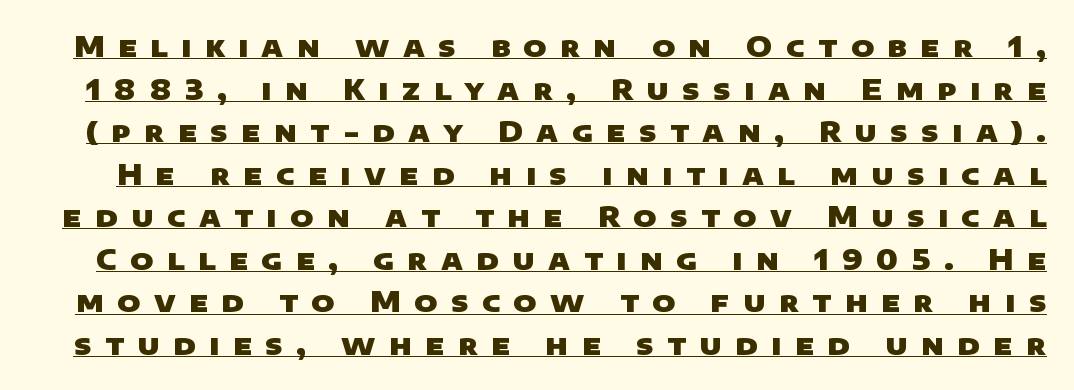
{"serif": "no", "bold": "yes", "weight": "heavy", "width": "wide", "stroke_contrast": "low", "x_height": "large", "monospaced": "no", "underline": "yes", "line_spacing": "normal", "line_spacing_ratio": 1.52, "letter_spacing": "wide", "letter_spacing_em": 0.48, "glyph_px": 28}
